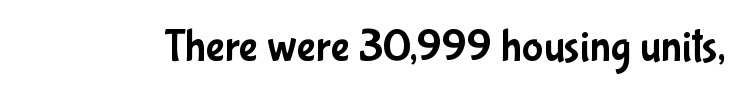
{"serif": "no", "italic": "no", "width": "condensed", "stroke_contrast": "low", "x_height": "medium", "monospaced": "no", "underline": "no", "letter_spacing": "normal", "letter_spacing_em": 0.0, "glyph_px": 45}
